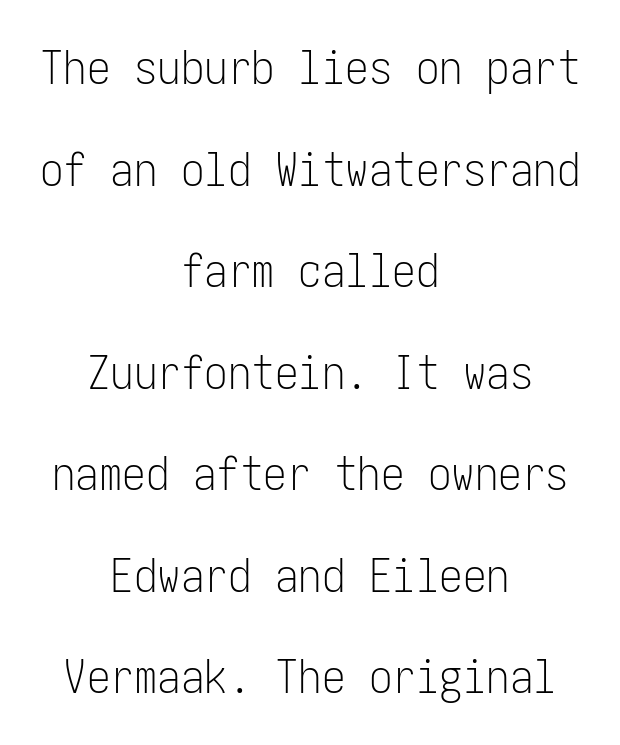
Q: Is the text bold? A: No.
Q: Is the text italic (slanted)? A: No, it is upright.
Q: Is the typeface a serif or a sans-serif typeface? A: Sans-serif.
Q: Is the text underlined? A: No.
Q: How is the paragraph aligned? A: Centered.
Q: Is the spacing between letters normal or unusually wide? A: Normal.
Q: Is the spacing between lines tight, normal or loose? A: Loose.
Q: Width (condensed, normal, or wide)? A: Condensed.
Q: Stroke contrast? A: Low.
Q: x-height? A: Medium.
